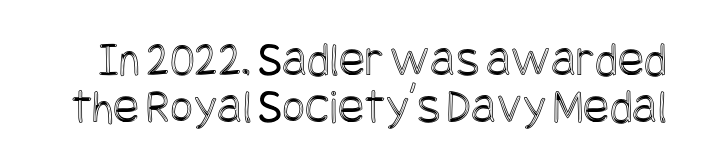
The rendering keeps characters at their native spacing. Every stem runs plumb, perpendicular to the baseline. Only glyphs here, with clear space below each row. The rendering uses a small line-height, squeezing the rows.
